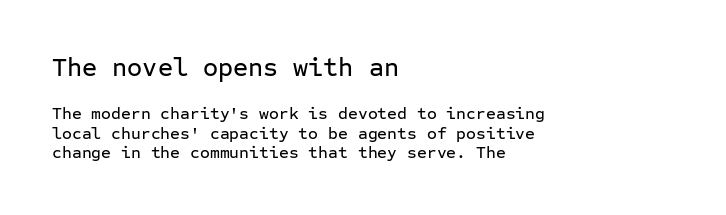
Q: Is the text italic (slanted)? A: No, it is upright.
Q: Is the text underlined? A: No.
Q: How is the paragraph aligned? A: Left-aligned.
Q: Is the spacing between letters normal or unusually wide? A: Normal.
Q: Which block of text is set in a larger size, the first (top) or the second (bottom)? A: The first (top) one.
